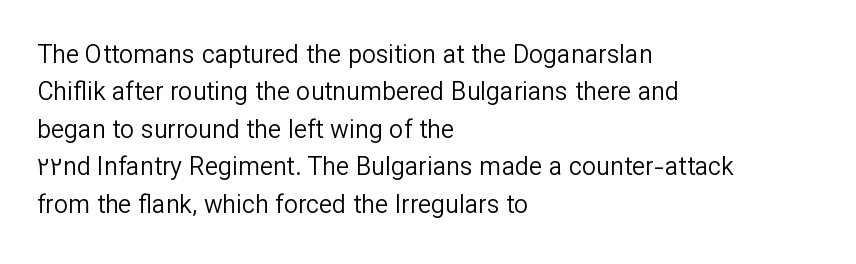
{"italic": "no", "bold": "no", "underline": "no", "align": "left", "line_spacing": "normal", "line_spacing_ratio": 1.5, "letter_spacing": "normal", "letter_spacing_em": 0.0, "glyph_px": 25}
